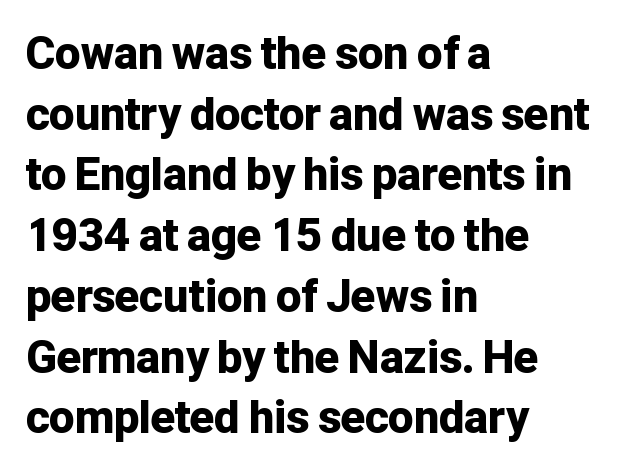
The image shows 45 px bold sans-serif type, upright; set left-aligned, normal line spacing (1.35x), normal letter spacing, not underlined; low stroke contrast and a medium x-height.
